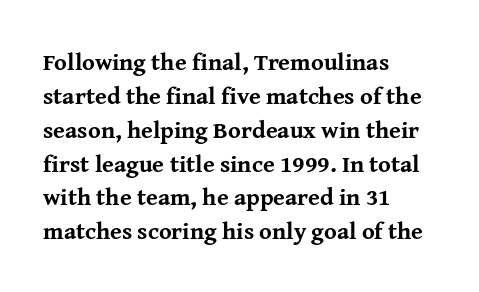
Check under the words: just untouched page. The lettering stays uniformly vertical, giving the passage a roman look. Does the weight exceed regular? Yes, all the way to bold. Leading: standard.
